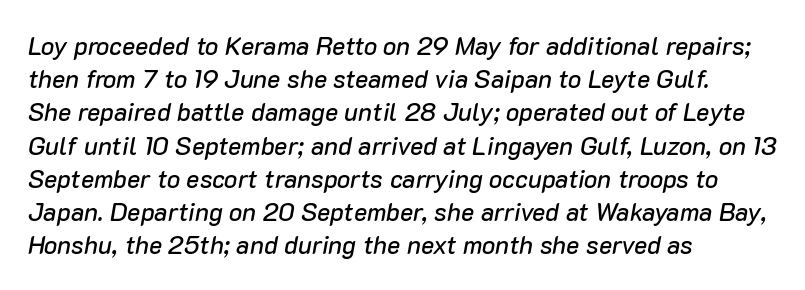
The image shows 25 px text type, italic (leaning right); set left-aligned, normal line spacing (1.33x), normal letter spacing, not underlined.
